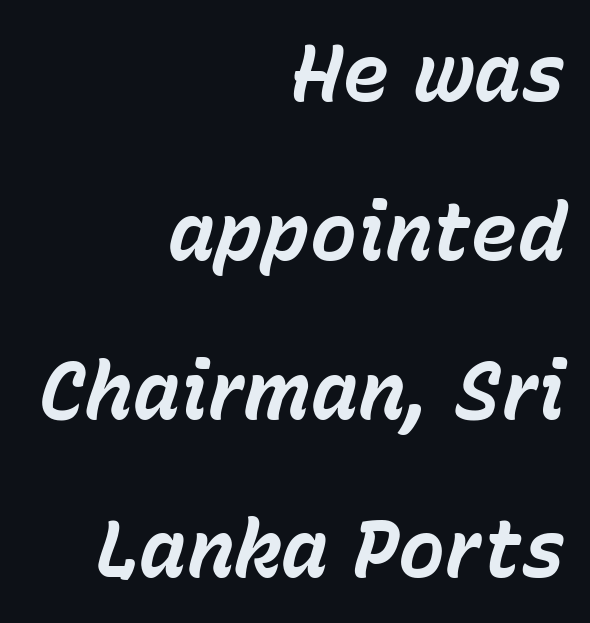
Its strokes are broad and dark, the hallmark of bold type. Notice how the passage keeps a crisp vertical edge on the right only. The rendering keeps characters at their native spacing. Notice how the stems are inclined rather than vertical — that's the hallmark of italics. The strip under each line holds only bare page.
